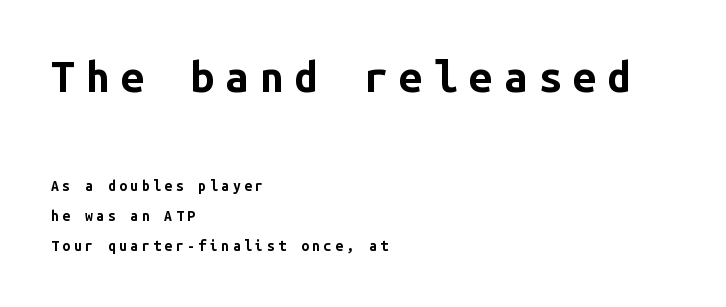
Q: Is the text bold? A: Yes.
Q: Is the text italic (slanted)? A: No, it is upright.
Q: Is the typeface a serif or a sans-serif typeface? A: Sans-serif.
Q: Is the text underlined? A: No.
Q: How is the paragraph aligned? A: Left-aligned.
Q: Is the spacing between letters normal or unusually wide? A: Unusually wide.
Q: Is the spacing between lines tight, normal or loose? A: Loose.
Q: Which block of text is set in a larger size, the first (top) or the second (bottom)? A: The first (top) one.
Q: Width (condensed, normal, or wide)? A: Normal.
Q: Stroke contrast? A: Low.
Q: x-height? A: Medium.
Q: Monospaced? A: Yes.
